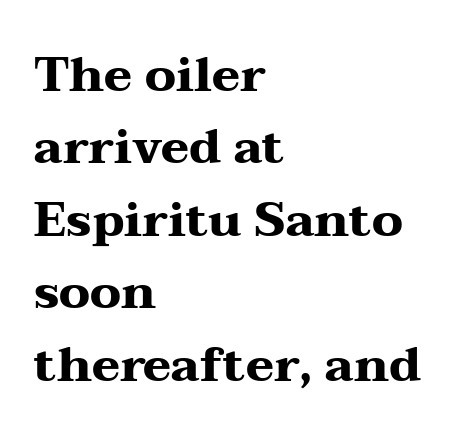
Q: Is the text bold? A: Yes.
Q: Is the text italic (slanted)? A: No, it is upright.
Q: Is the typeface a serif or a sans-serif typeface? A: Serif.
Q: Is the text underlined? A: No.
Q: How is the paragraph aligned? A: Left-aligned.
Q: Is the spacing between letters normal or unusually wide? A: Normal.
Q: Is the spacing between lines tight, normal or loose? A: Normal.
Q: Width (condensed, normal, or wide)? A: Wide.
Q: Stroke contrast? A: Medium.
Q: x-height? A: Medium.
Q: Monospaced? A: No.
